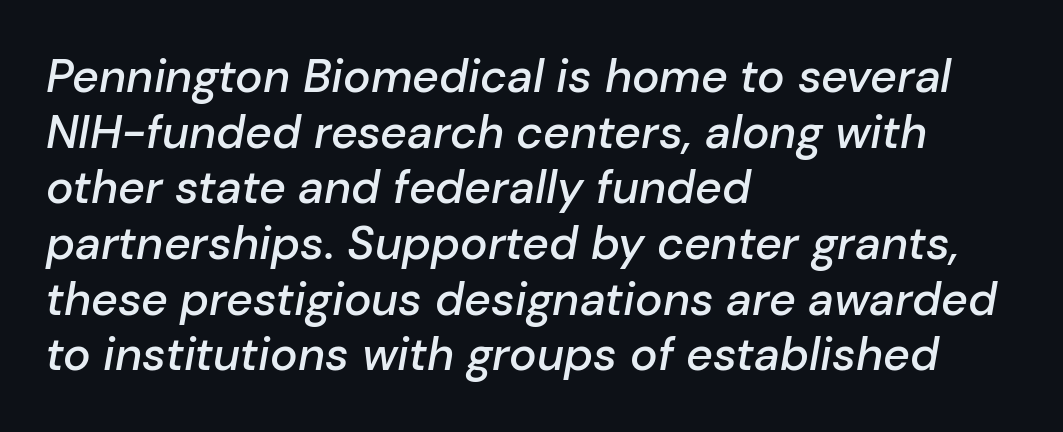
The image shows 46 px semibold type, italic (leaning right); set left-aligned, line spacing 1.21x, normal letter spacing, not underlined; low stroke contrast and a medium x-height.
